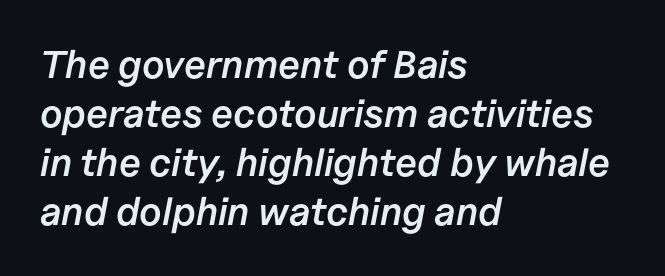
Q: Is the text bold? A: Semi-bold.
Q: Is the text italic (slanted)? A: Yes, it leans right by about 11 degrees.
Q: Is the text underlined? A: No.
Q: How is the paragraph aligned? A: Left-aligned.
Q: Is the spacing between letters normal or unusually wide? A: Normal.
Q: Is the spacing between lines tight, normal or loose? A: Normal.
Q: Width (condensed, normal, or wide)? A: Normal.
Q: Stroke contrast? A: Low.
Q: x-height? A: Medium.
Q: Monospaced? A: No.
